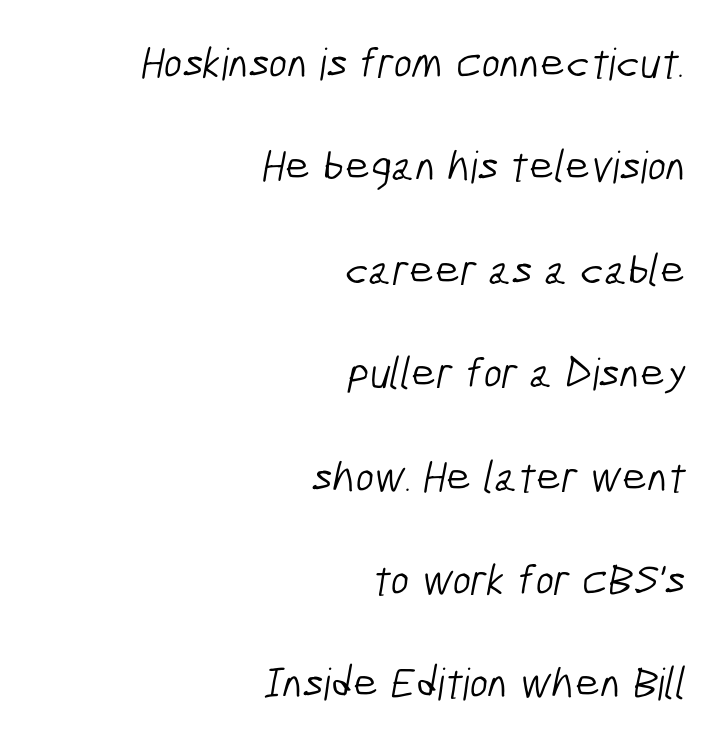
Reading down the block, your eye finds every line finishing at a fixed right position. Short note: letters normally spaced. Quick note: interline space is abundant. The letters look calm and open, with moderate or lighter stems. The text was rendered using a sans face with plain stroke endings. Varying glyph widths throughout — classic text-font behaviour.
